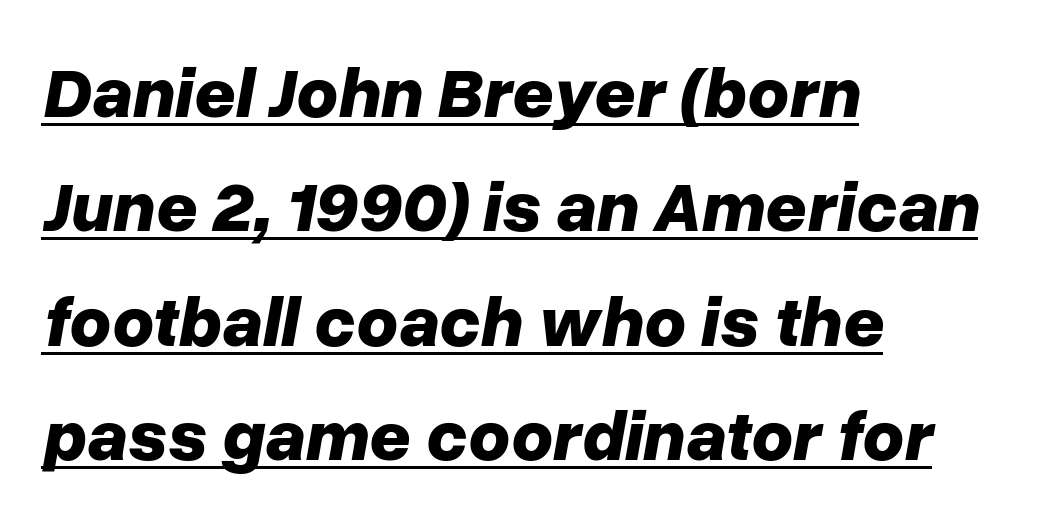
{"italic": "yes", "lean": "right", "slant_degrees": 10, "bold": "yes", "weight": "bold", "width": "normal", "stroke_contrast": "low", "x_height": "medium", "monospaced": "no", "underline": "yes", "align": "left", "line_spacing": "normal", "line_spacing_ratio": 1.59, "letter_spacing": "normal", "letter_spacing_em": 0.0, "glyph_px": 72}
